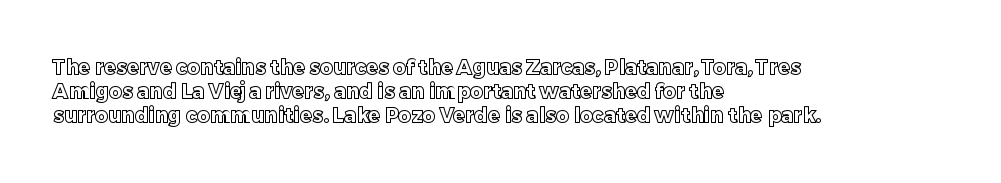
If you drew a line through each stem, it would be perfectly vertical. The line texture is even and compact thanks to regular tracking. Which margin do the lines hug? The left one — the right edge is uneven. Letters rest on an invisible, unmarked baseline.
